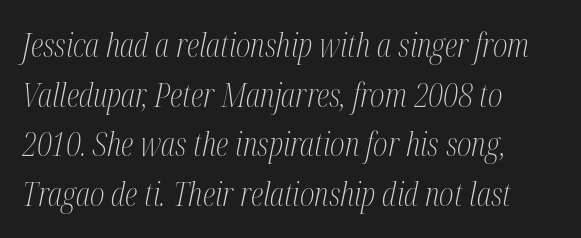
The passage shown stacks its lines at a standard gap. A serif font was chosen for this passage. Is the type heavy? It reads as light-to-regular instead. This sample is left-justified, so line endings fall wherever the words run out. In terms of letterspacing, this is plain default setting.
